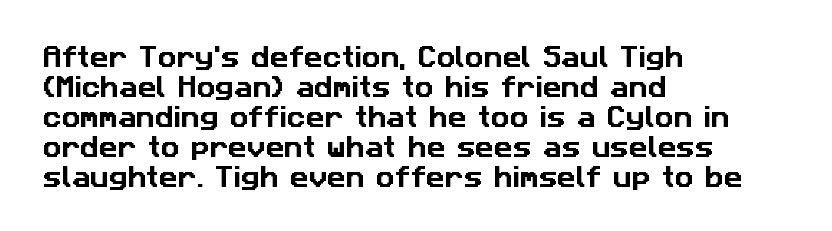
Underlining? Definitely not there. The passage is arranged the way most books set body copy — flush left. The tracking reads as untouched default to a designer's eye. Regarding leading, the lines here are spaced in the standard way.
